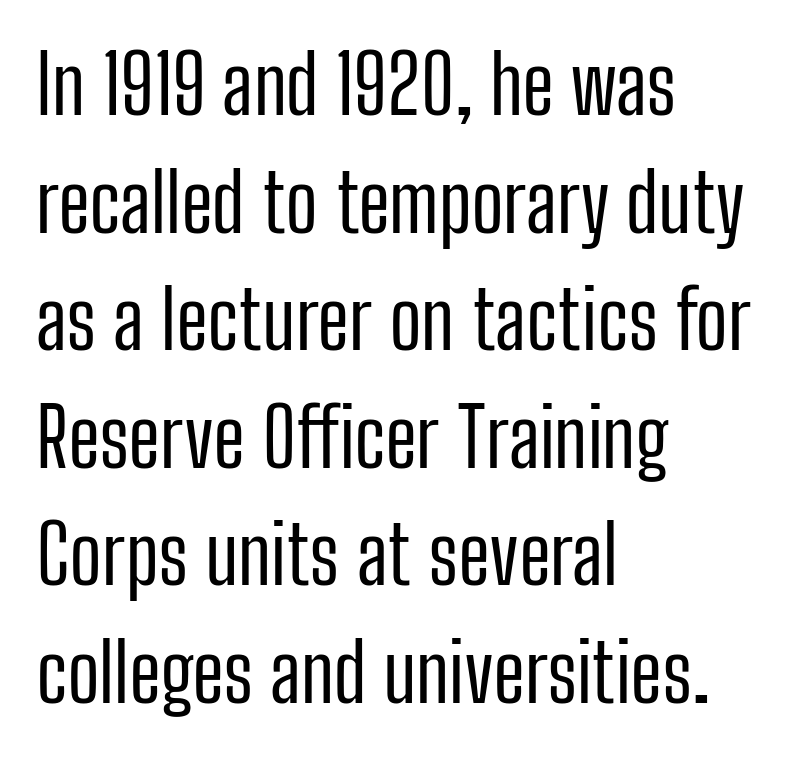
Observe the ordinary spacing: letters are neighbours, not strangers. The baseline area is clear. The typesetter chose a ragged-right arrangement here. Stroke mass is kept to a normal reading level or below. The designer went with a sans here, leaving each stem footless.
